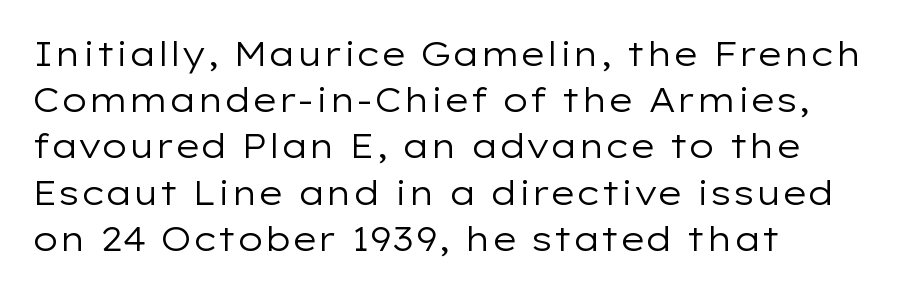
{"serif": "no", "italic": "no", "bold": "no", "weight": "regular", "width": "wide", "stroke_contrast": "low", "x_height": "medium", "monospaced": "no", "underline": "no", "align": "left", "line_spacing": "normal", "line_spacing_ratio": 1.36, "letter_spacing": "normal", "letter_spacing_em": 0.0, "glyph_px": 34}
